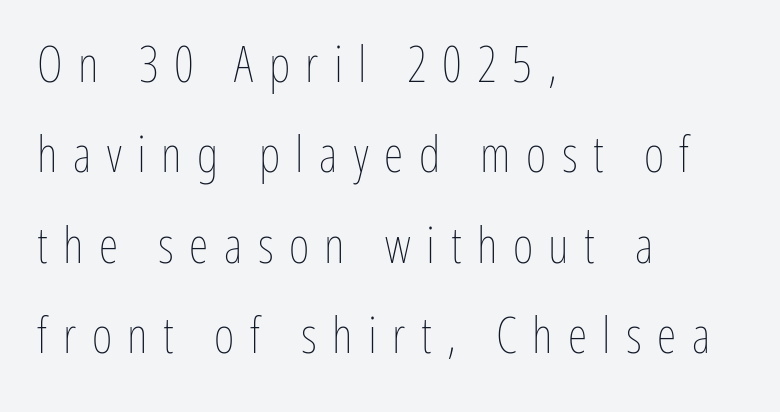
{"italic": "no", "bold": "no", "weight": "thin", "width": "condensed", "stroke_contrast": "low", "x_height": "medium", "monospaced": "no", "underline": "no", "align": "left", "line_spacing_ratio": 1.81, "letter_spacing": "wide", "letter_spacing_em": 0.31, "glyph_px": 50}
